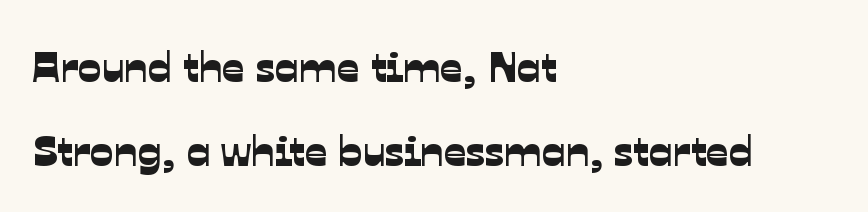
{"serif": "no", "width": "normal", "stroke_contrast": "low", "x_height": "medium", "monospaced": "no", "underline": "no", "align": "left", "line_spacing": "loose", "line_spacing_ratio": 1.91, "letter_spacing": "normal", "letter_spacing_em": 0.0, "glyph_px": 44}
